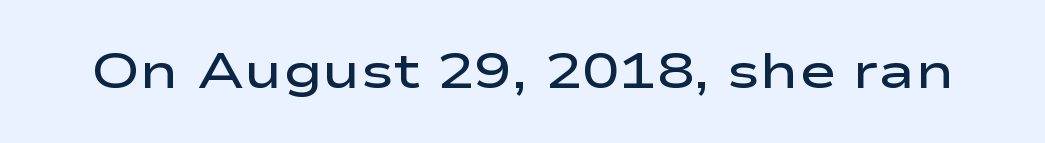
{"serif": "no", "italic": "no", "bold": "semi", "weight": "semibold", "width": "wide", "stroke_contrast": "low", "x_height": "medium", "monospaced": "no", "underline": "no", "letter_spacing": "normal", "letter_spacing_em": 0.0, "glyph_px": 50}
